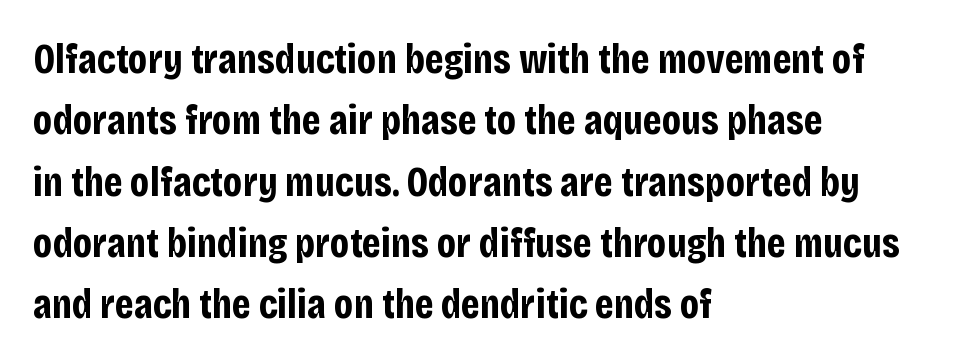
The image shows 42 px bold, condensed sans-serif type, upright; set left-aligned, normal line spacing (1.46x), normal letter spacing, not underlined; low stroke contrast and a large x-height.
